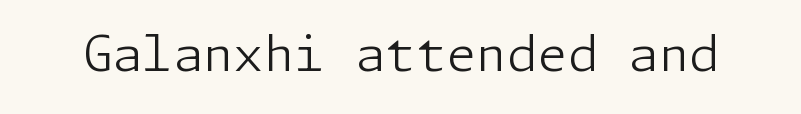
{"serif": "no", "italic": "no", "bold": "no", "weight": "light", "width": "normal", "stroke_contrast": "low", "x_height": "medium", "underline": "no", "letter_spacing": "normal", "letter_spacing_em": 0.0, "glyph_px": 49}
